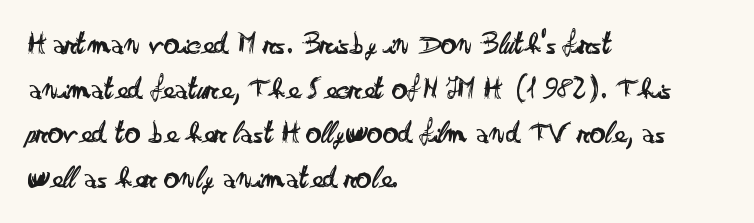
Q: Is the text bold? A: No.
Q: Is the text italic (slanted)? A: No, it is upright.
Q: Is the typeface a serif or a sans-serif typeface? A: Sans-serif.
Q: Is the text underlined? A: No.
Q: How is the paragraph aligned? A: Left-aligned.
Q: Is the spacing between letters normal or unusually wide? A: Normal.
Q: Is the spacing between lines tight, normal or loose? A: Normal.
Q: Width (condensed, normal, or wide)? A: Wide.
Q: Stroke contrast? A: Low.
Q: x-height? A: Small.
Q: Monospaced? A: No.
